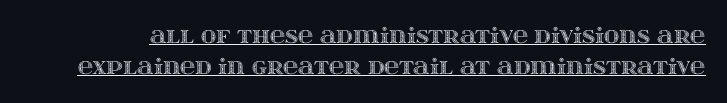
Q: Is the text italic (slanted)? A: No, it is upright.
Q: Is the text underlined? A: Yes.
Q: Is the spacing between letters normal or unusually wide? A: Normal.
Q: Is the spacing between lines tight, normal or loose? A: Normal.
